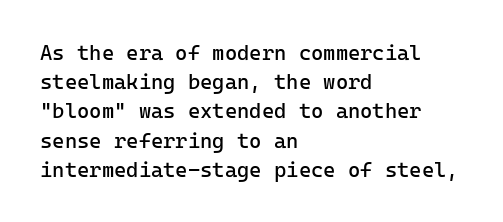
Tracking here is standard; glyphs follow each other at the usual distance. Heft: none added — not bold. These lines are set flush left with a ragged right edge. The letters stand straight up with perfectly vertical stems. Has an underline been added? It has not.
